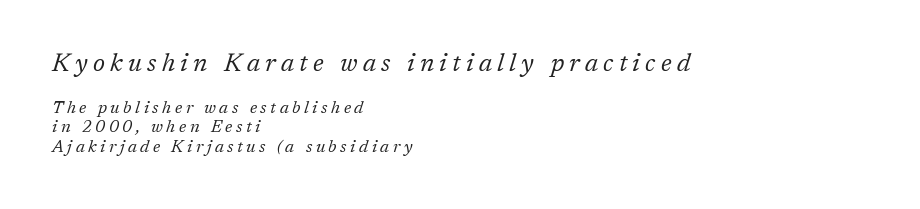
In CSS terms this would be text-align: left. Summary of vertical rhythm: compact, with narrow interline spacing. Inter-character spacing is expanded well beyond the font's built-in metrics. Rule under the text: the space is simply empty. This is oblique type, the kind used for emphasis or titles. The face looks like a standard text weight, possibly lighter.
